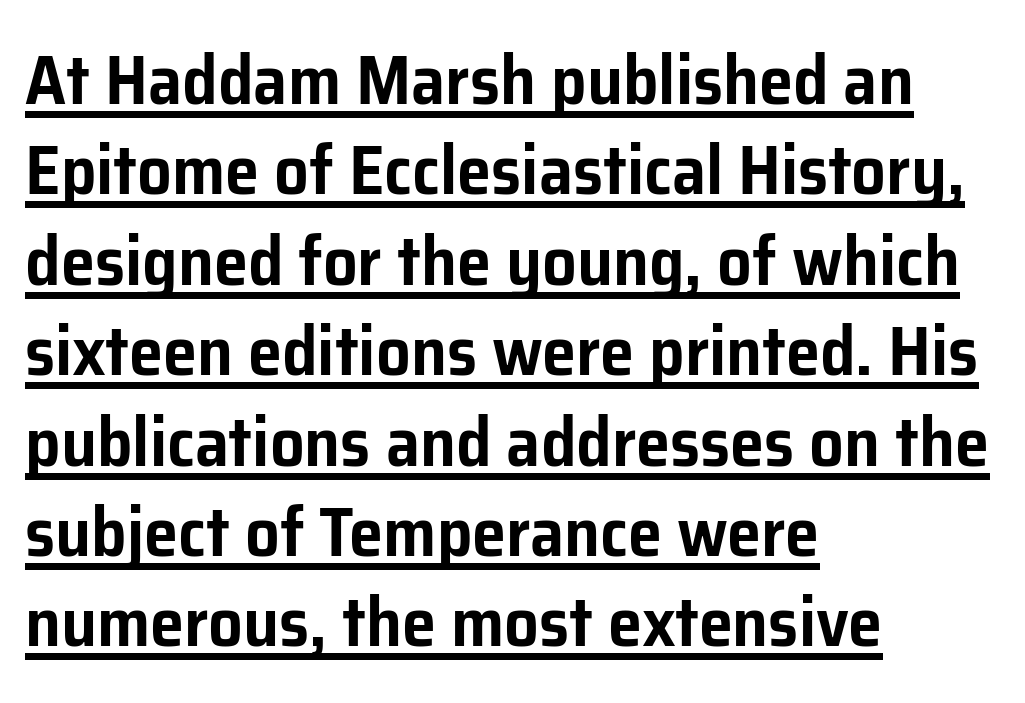
Is the block centered? No — it sits flush against the left margin. The designer left line spacing at the default. Here the glyphs are tracked normally, forming tight word shapes. Each letter keeps its own natural width here, so spacing adapts to shape. Does the type have serifs? No, each stem ends abruptly. Posture: upright roman.
